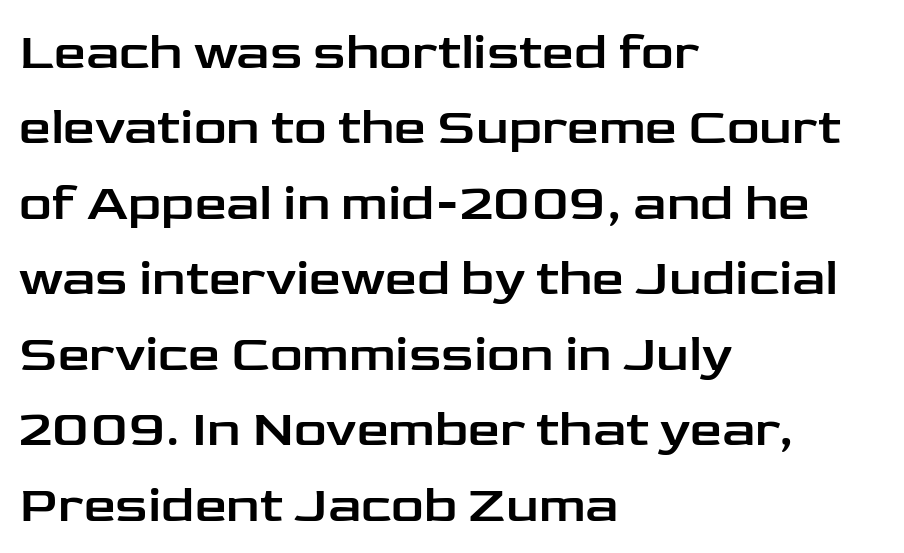
The type family on display is of the sans-serif kind. Reading down the column, the eye jumps a familiar distance to each next line. Spacing verdict: proportional, widths tailored to each character. Students, note that the glyphs here touch the page at normal intervals. The strip under each line holds only bare page. Leftover space on each line is placed entirely after the last word.
